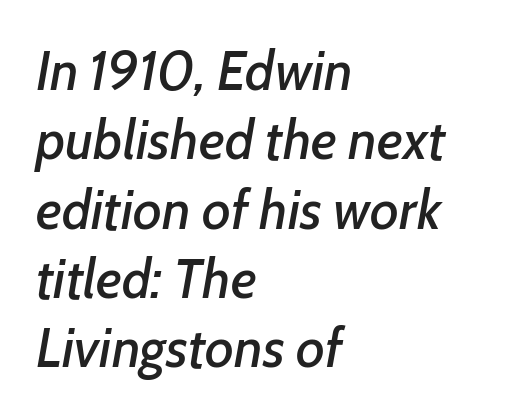
Each word holds together tightly as a unit, with standard inter-letter gaps. The whole block is typeset with a tilt. The passage shown is typed in a proportional face where columns would drift. A clean baseline with only descenders dipping below it.
